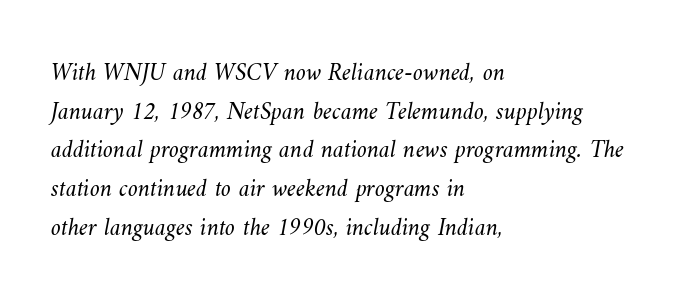
The face looks like a standard text weight, possibly lighter. How are the letters spaced? Ordinarily, with no added tracking. The paragraph has a hard left edge and a soft right edge. The specimen omits any rule beneath the text block's lines. Is there much room between lines? A standard amount, neither cramped nor airy.
